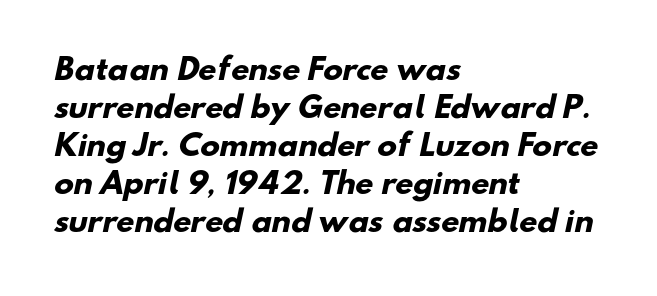
{"serif": "no", "bold": "yes", "weight": "heavy", "width": "normal", "stroke_contrast": "low", "x_height": "small", "monospaced": "no", "underline": "no", "align": "left", "line_spacing": "normal", "line_spacing_ratio": 1.31, "letter_spacing": "normal", "letter_spacing_em": 0.0, "glyph_px": 29}
